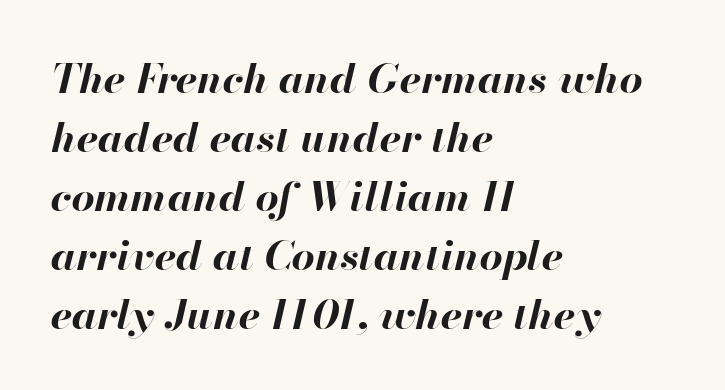
The image shows 41 px bold type, italic (leaning right); set left-aligned, normal line spacing (1.44x), normal letter spacing, not underlined; high stroke contrast and a small x-height.
